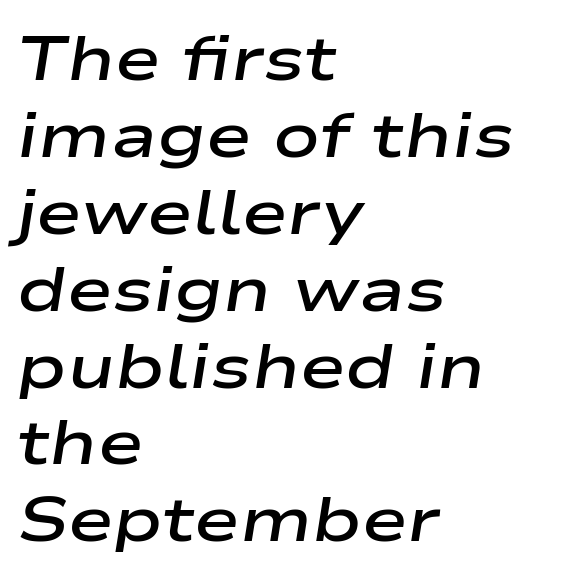
{"italic": "yes", "lean": "right", "slant_degrees": 9, "bold": "semi", "weight": "semibold", "width": "wide", "stroke_contrast": "low", "x_height": "medium", "monospaced": "no", "underline": "no", "align": "left", "line_spacing_ratio": 1.24, "letter_spacing": "normal", "letter_spacing_em": 0.0, "glyph_px": 62}
